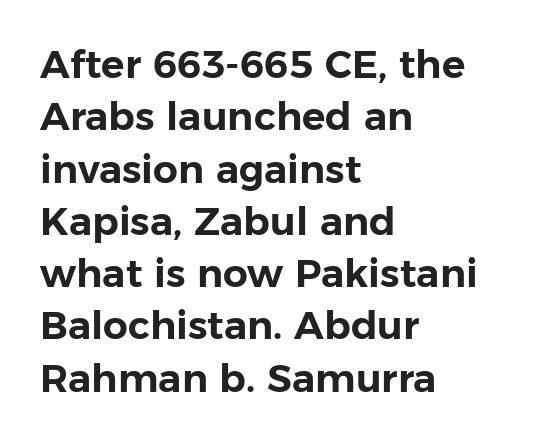
The letters stand upright; this is a roman face. Look at the tracking — it's just the regular setting, nothing added. Unmarked baselines from the first word to the last. The paragraph shown leans on its left margin.
